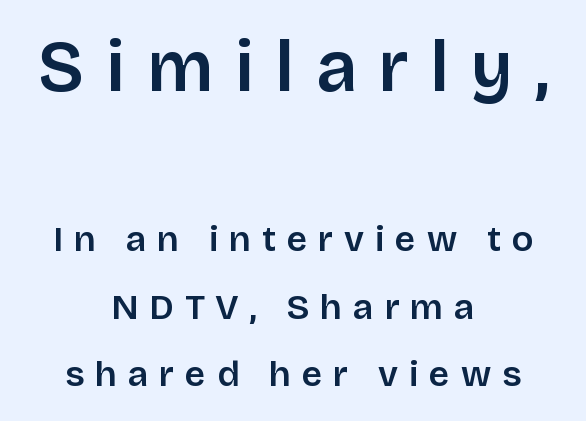
{"serif": "no", "italic": "no", "width": "normal", "stroke_contrast": "low", "x_height": "large", "monospaced": "no", "underline": "no", "align": "center", "line_spacing_ratio": 1.88, "letter_spacing": "wide", "letter_spacing_em": 0.3, "larger_block": "first", "size_ratio": 2.0, "glyph_px": 72}
